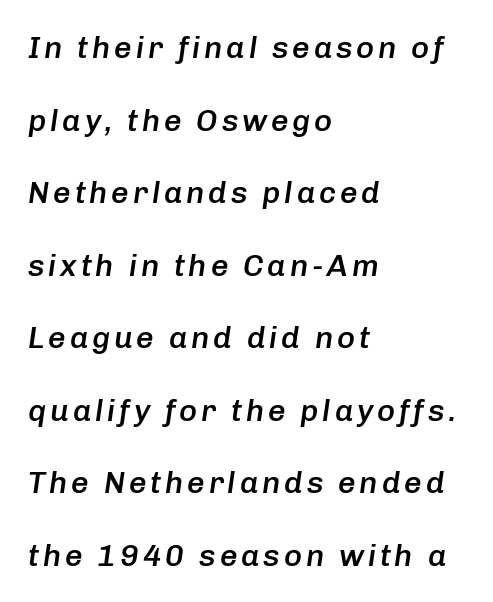
The image shows 31 px semibold type, italic (leaning right); set left-aligned, loose line spacing (2.34x), not underlined; low stroke contrast and a medium x-height.
